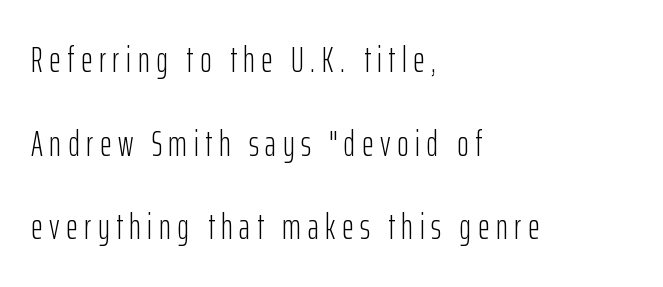
The image shows 36 px light, condensed sans-serif type, upright; set left-aligned, loose line spacing (2.32x), not underlined; low stroke contrast and a medium x-height.
